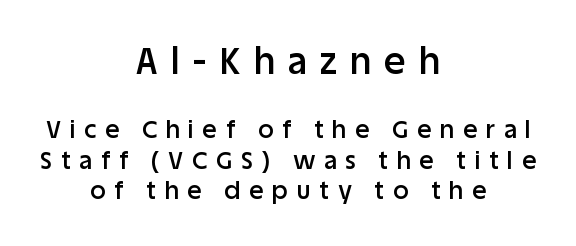
Q: Is the text bold? A: Semi-bold.
Q: Is the text italic (slanted)? A: No, it is upright.
Q: Is the typeface a serif or a sans-serif typeface? A: Sans-serif.
Q: Is the text underlined? A: No.
Q: How is the paragraph aligned? A: Centered.
Q: Is the spacing between letters normal or unusually wide? A: Unusually wide.
Q: Is the spacing between lines tight, normal or loose? A: Normal.
Q: Which block of text is set in a larger size, the first (top) or the second (bottom)? A: The first (top) one.
Q: Width (condensed, normal, or wide)? A: Normal.
Q: Stroke contrast? A: Low.
Q: x-height? A: Large.
Q: Monospaced? A: No.
